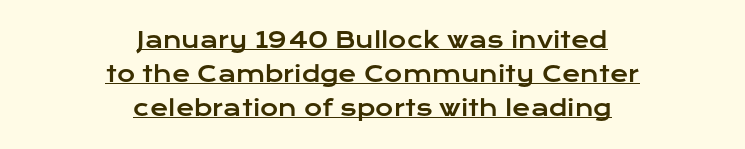
Every character sits straight up, as roman type does. The setting favours the middle, as headings and verse often do. This sample carries an underscore along the baseline area. The lines sit at an ordinary, default distance from one another. Compared with typical body copy, the letter spacing here is the same.
